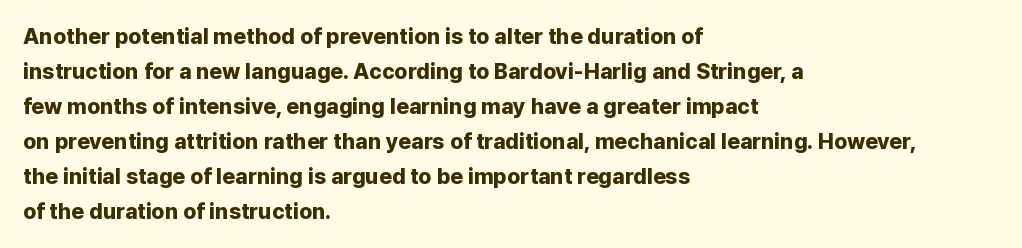
{"italic": "no", "bold": "yes", "underline": "no", "align": "left", "line_spacing": "normal", "line_spacing_ratio": 1.59, "letter_spacing": "normal", "letter_spacing_em": 0.0, "glyph_px": 22}
